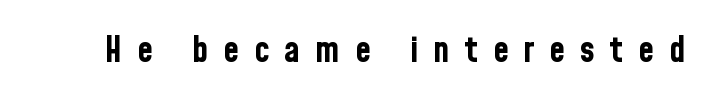
Compared with typical body copy, the letter spacing here is much looser. Strokes here are thick enough to call this a true bold. The rendering shows plain stroke endings on the letterforms — a sans-serif design. The specimen reads as upright at a glance. Words float on clear page, feet unadorned. Is this a fixed-width face? No — the glyphs have proportional, varying widths.
